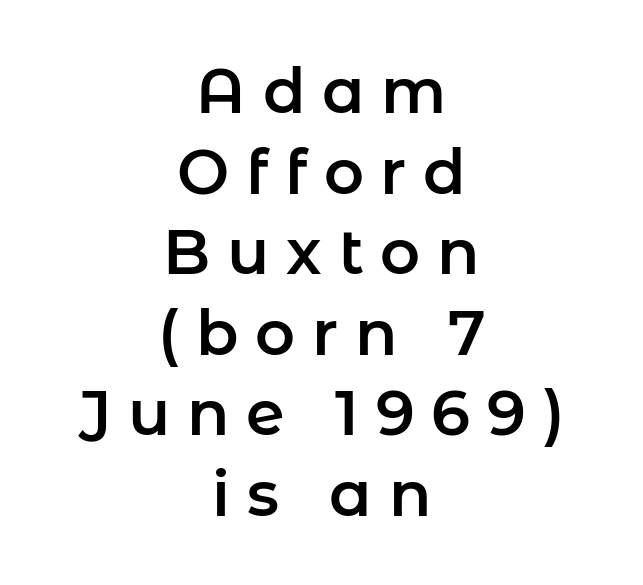
{"serif": "no", "italic": "no", "width": "normal", "stroke_contrast": "low", "x_height": "medium", "monospaced": "no", "underline": "no", "align": "center", "line_spacing": "normal", "line_spacing_ratio": 1.3, "letter_spacing": "wide", "letter_spacing_em": 0.27, "glyph_px": 62}
